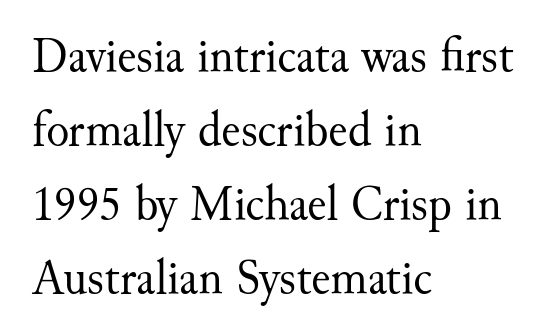
Q: Is the text bold? A: No.
Q: Is the text italic (slanted)? A: No, it is upright.
Q: Is the typeface a serif or a sans-serif typeface? A: Serif.
Q: Is the text underlined? A: No.
Q: How is the paragraph aligned? A: Left-aligned.
Q: Is the spacing between letters normal or unusually wide? A: Normal.
Q: Is the spacing between lines tight, normal or loose? A: Normal.
Q: Width (condensed, normal, or wide)? A: Normal.
Q: Stroke contrast? A: Medium.
Q: x-height? A: Small.
Q: Monospaced? A: No.
